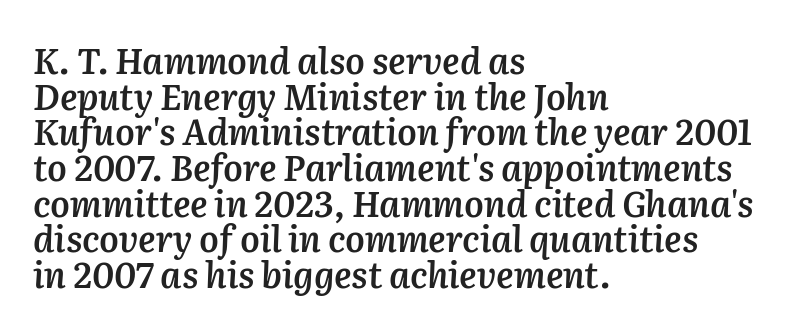
Think of a printed novel: that variable character pitch is what you see here. Its strokes are somewhat broadened, the hallmark of semibold type. The typesetter chose a ragged-right arrangement here. You could call the tracking neutral — neither tight nor loose.
